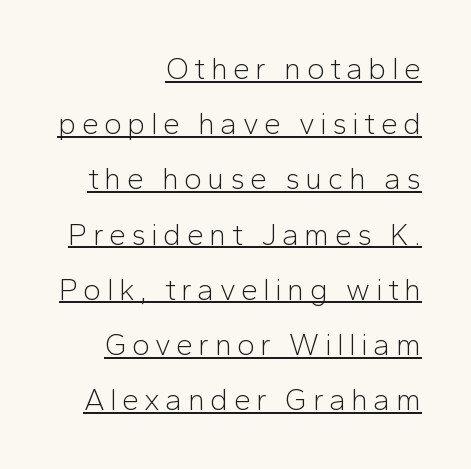
The image shows 30 px light sans-serif type, upright; set right-aligned, line spacing 1.84x, underlined; low stroke contrast and a medium x-height.
